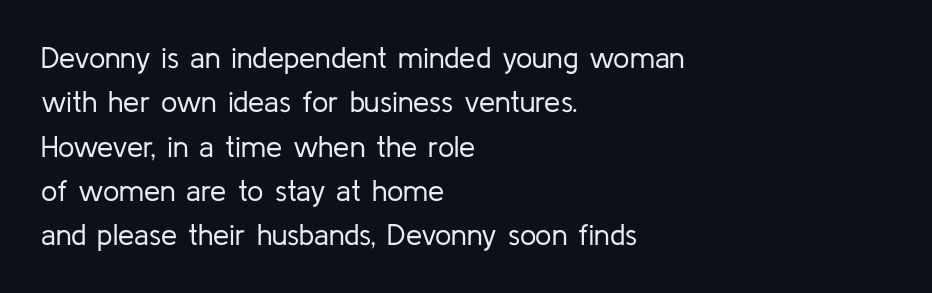
Q: Is the text bold? A: No.
Q: Is the text italic (slanted)? A: No, it is upright.
Q: Is the typeface a serif or a sans-serif typeface? A: Sans-serif.
Q: Is the text underlined? A: No.
Q: How is the paragraph aligned? A: Left-aligned.
Q: Is the spacing between letters normal or unusually wide? A: Normal.
Q: Is the spacing between lines tight, normal or loose? A: Normal.
Q: Width (condensed, normal, or wide)? A: Normal.
Q: Stroke contrast? A: Low.
Q: x-height? A: Medium.
Q: Monospaced? A: No.
